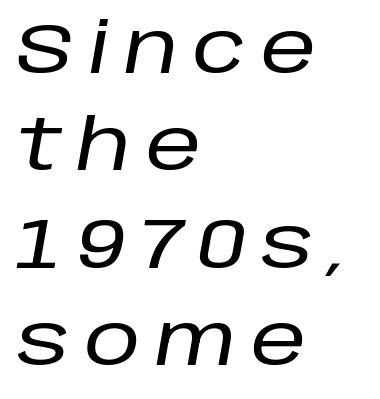
Does the lettering tilt? It does — this is italic. Spacing verdict: proportional, widths tailored to each character. These lines stack with their left ends in a neat column. The space directly below the letters is spotless. A typesetter would call this leading conventional body-copy spacing.
